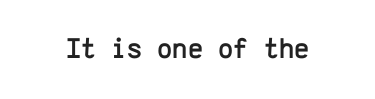
Q: Is the text italic (slanted)? A: No, it is upright.
Q: Is the typeface a serif or a sans-serif typeface? A: Sans-serif.
Q: Is the text underlined? A: No.
Q: Is the spacing between letters normal or unusually wide? A: Normal.
Q: Width (condensed, normal, or wide)? A: Normal.
Q: Stroke contrast? A: Low.
Q: x-height? A: Medium.
Q: Monospaced? A: Yes.
